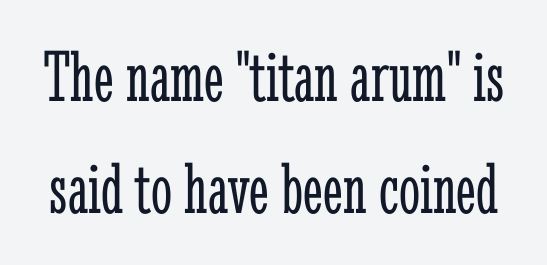
Observe the ordinary spacing: letters are neighbours, not strangers. What's the leading like? Ordinary, nothing unusual. Upright lettering throughout. Letterform terminals end in serifs throughout the passage. The glyphs are unaccompanied by any horizontal stroke below them.
